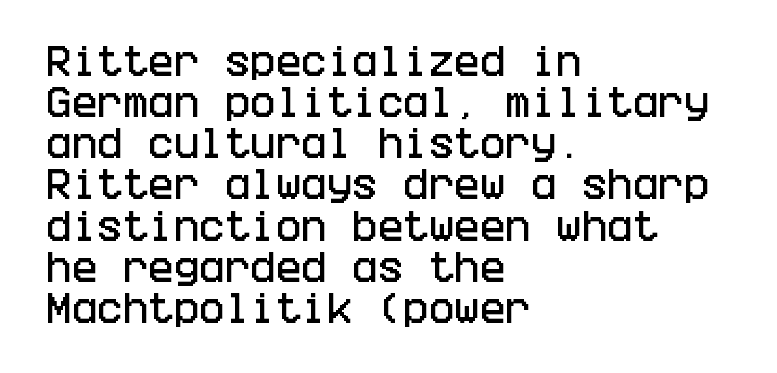
The image shows 34 px condensed sans-serif type, upright; set left-aligned, line spacing 1.21x, normal letter spacing, not underlined; low stroke contrast and a large x-height.
